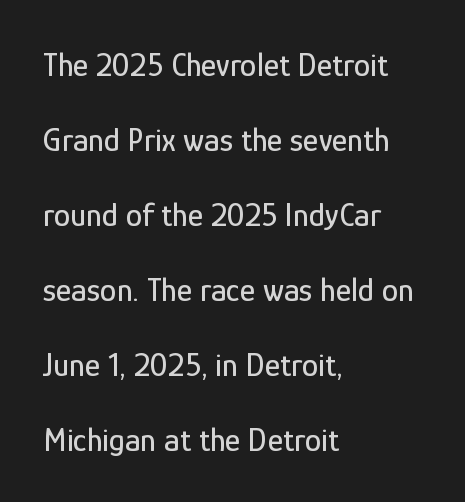
In CSS terms this would be text-align: left. Character widths vary here, with narrow letters taking less room than wide ones. You can tell it's not italic because the verticals are truly vertical. Loosely led — the rows are spread out.
